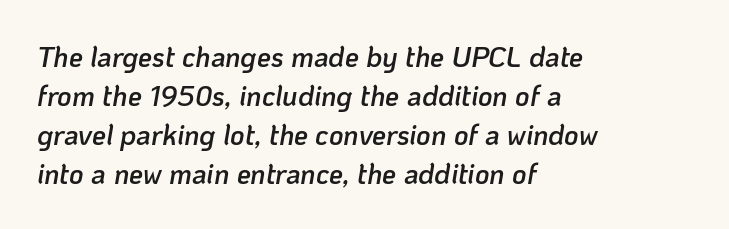
Q: Is the text bold? A: Semi-bold.
Q: Is the text italic (slanted)? A: Yes, it leans right by about 10 degrees.
Q: Is the text underlined? A: No.
Q: How is the paragraph aligned? A: Left-aligned.
Q: Is the spacing between letters normal or unusually wide? A: Normal.
Q: Is the spacing between lines tight, normal or loose? A: Normal.
Q: Width (condensed, normal, or wide)? A: Normal.
Q: Stroke contrast? A: Low.
Q: x-height? A: Medium.
Q: Monospaced? A: No.
